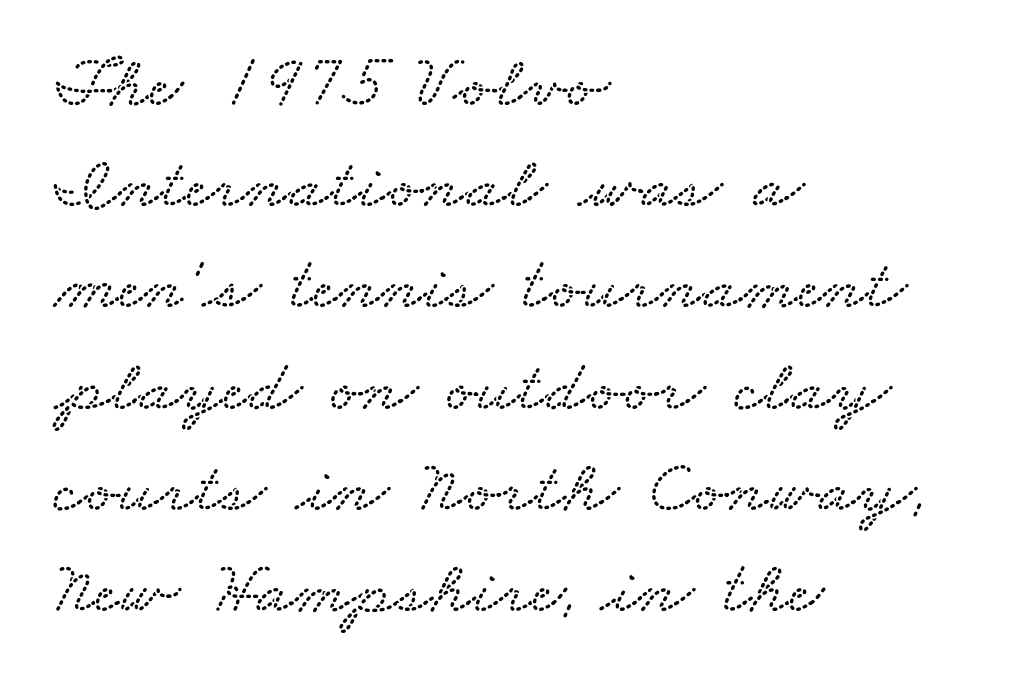
{"width": "wide", "stroke_contrast": "low", "x_height": "small", "monospaced": "no", "underline": "no", "align": "left", "line_spacing": "normal", "line_spacing_ratio": 1.35, "letter_spacing": "normal", "letter_spacing_em": 0.0, "glyph_px": 75}
